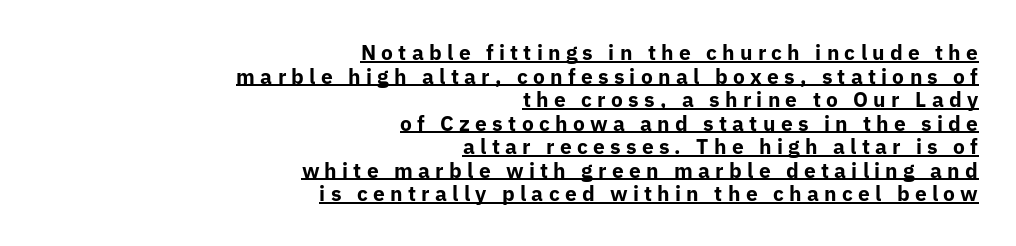
Underlining? Definitely there. The text block is weighted toward the right margin, trailing off unevenly leftward. Interline gaps are noticeably narrow in this sample. Weight: bold.
